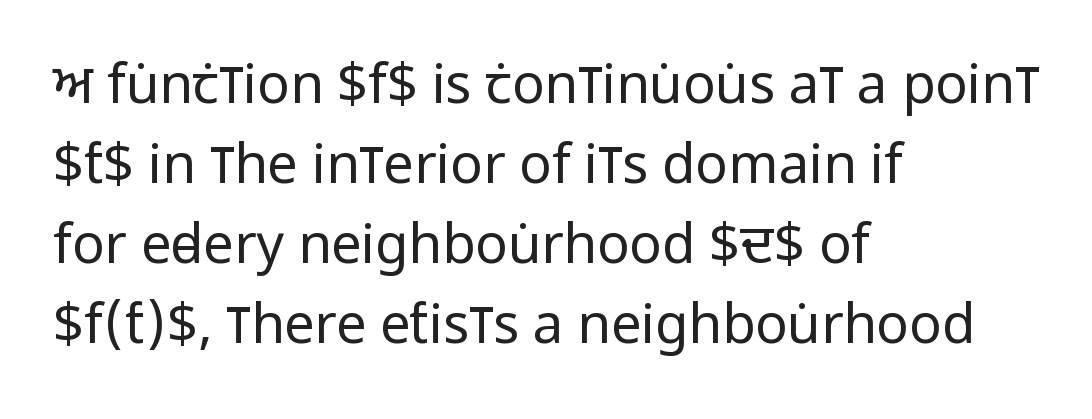
Q: Is the text bold? A: No.
Q: Is the text italic (slanted)? A: No, it is upright.
Q: Is the typeface a serif or a sans-serif typeface? A: Sans-serif.
Q: Is the text underlined? A: No.
Q: How is the paragraph aligned? A: Left-aligned.
Q: Is the spacing between letters normal or unusually wide? A: Normal.
Q: Is the spacing between lines tight, normal or loose? A: Normal.
Q: Width (condensed, normal, or wide)? A: Condensed.
Q: Stroke contrast? A: Low.
Q: x-height? A: Large.
Q: Monospaced? A: No.
